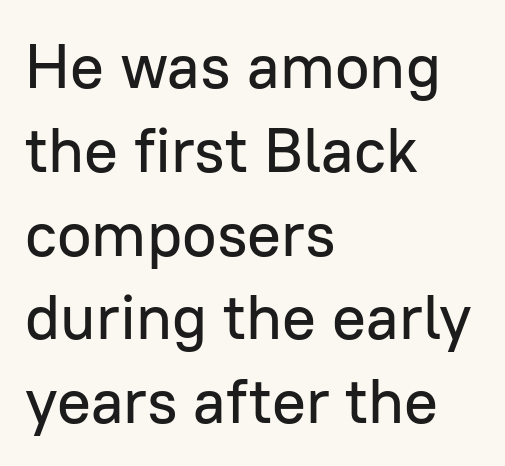
Q: Is the text italic (slanted)? A: No, it is upright.
Q: Is the typeface a serif or a sans-serif typeface? A: Sans-serif.
Q: Is the text underlined? A: No.
Q: How is the paragraph aligned? A: Left-aligned.
Q: Is the spacing between letters normal or unusually wide? A: Normal.
Q: Is the spacing between lines tight, normal or loose? A: Normal.
Q: Width (condensed, normal, or wide)? A: Normal.
Q: Stroke contrast? A: Low.
Q: x-height? A: Medium.
Q: Monospaced? A: No.
